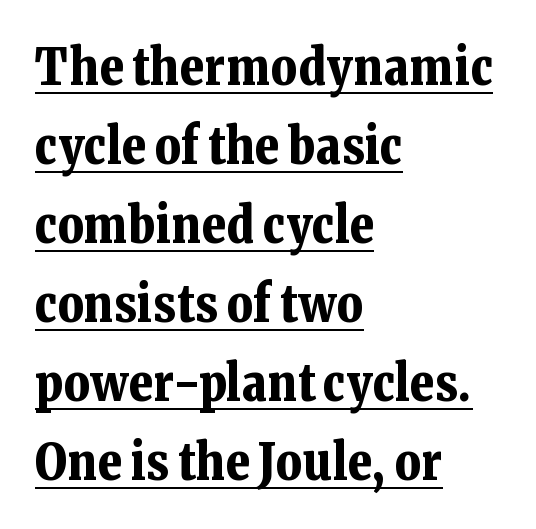
Q: Is the text bold? A: Yes.
Q: Is the text italic (slanted)? A: No, it is upright.
Q: Is the typeface a serif or a sans-serif typeface? A: Serif.
Q: Is the text underlined? A: Yes.
Q: How is the paragraph aligned? A: Left-aligned.
Q: Is the spacing between letters normal or unusually wide? A: Normal.
Q: Is the spacing between lines tight, normal or loose? A: Normal.
Q: Width (condensed, normal, or wide)? A: Normal.
Q: Stroke contrast? A: Low.
Q: x-height? A: Medium.
Q: Monospaced? A: No.
